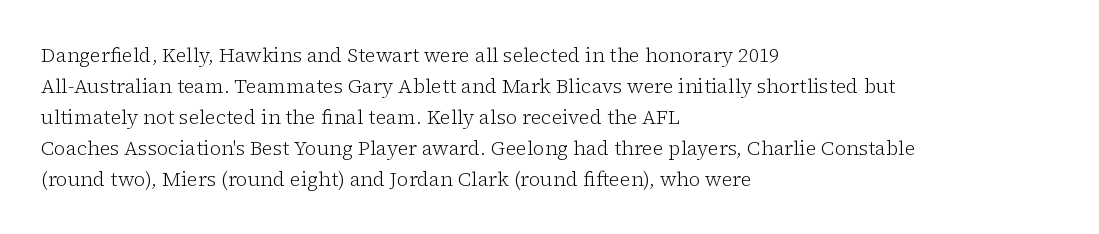
The image shows 20 px text type, upright; set left-aligned, normal line spacing (1.55x), normal letter spacing, not underlined.
